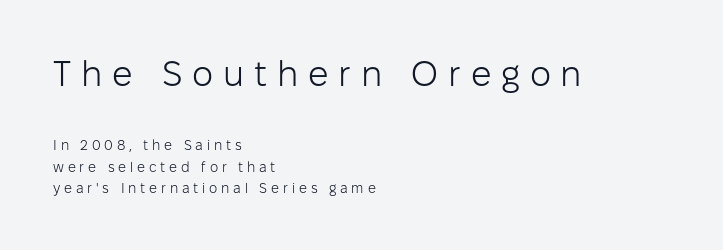
Q: Is the text bold? A: No.
Q: Is the text italic (slanted)? A: No, it is upright.
Q: Is the typeface a serif or a sans-serif typeface? A: Sans-serif.
Q: Is the text underlined? A: No.
Q: How is the paragraph aligned? A: Left-aligned.
Q: Is the spacing between letters normal or unusually wide? A: Unusually wide.
Q: Is the spacing between lines tight, normal or loose? A: Normal.
Q: Which block of text is set in a larger size, the first (top) or the second (bottom)? A: The first (top) one.
Q: Width (condensed, normal, or wide)? A: Normal.
Q: Stroke contrast? A: Low.
Q: x-height? A: Medium.
Q: Monospaced? A: No.
